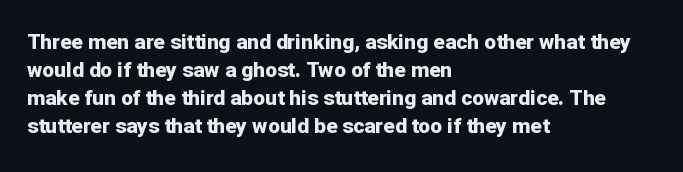
{"italic": "no", "bold": "yes", "underline": "no", "align": "left", "line_spacing": "normal", "line_spacing_ratio": 1.33, "letter_spacing": "normal", "letter_spacing_em": 0.0, "glyph_px": 21}
